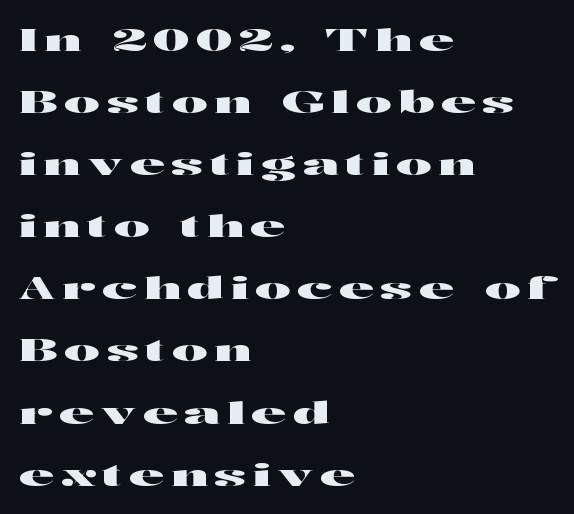
{"serif": "no", "italic": "no", "width": "wide", "stroke_contrast": "high", "x_height": "medium", "monospaced": "no", "underline": "no", "align": "left", "line_spacing": "loose", "line_spacing_ratio": 2.07, "letter_spacing": "wide", "letter_spacing_em": 0.22, "glyph_px": 30}
